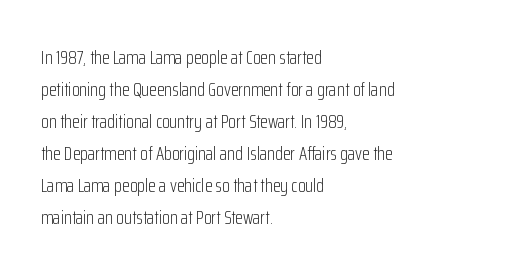
Caption: standard tracking, unaltered. The line-height multiplier appears to be the usual default. Type without underlining. This sample uses an upright cut, with every glyph sitting square on the baseline. This rendering uses left alignment, leaving the right contour irregular. The characters are drawn with everyday or finer stroke widths.
